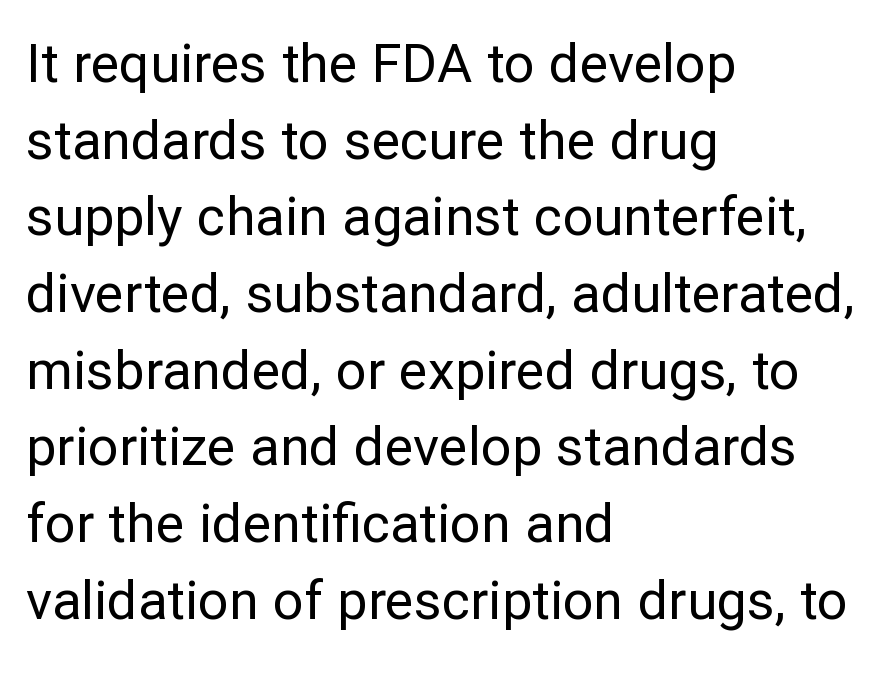
A typesetter would call this proportional, since set widths differ per character. Caption: standard tracking, unaltered. Caption: multi-line text, flush left, ragged right. Type without underlining. Nope, no serifs anywhere on these letters. Nothing heavy about these letters — not bold at all.
